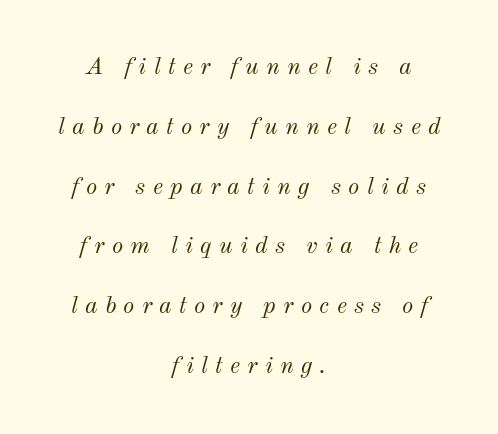
{"italic": "yes", "lean": "right", "slant_degrees": 12, "bold": "no", "underline": "no", "align": "center", "line_spacing": "loose", "line_spacing_ratio": 2.49, "letter_spacing": "wide", "letter_spacing_em": 0.3, "glyph_px": 24}
